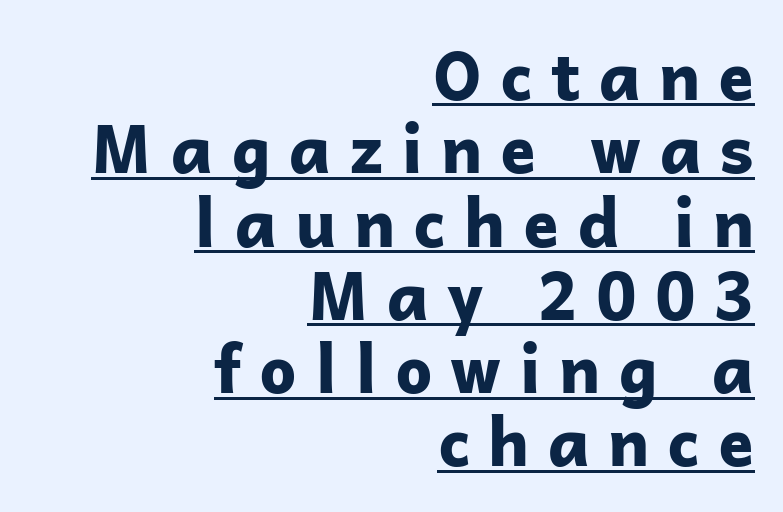
{"serif": "no", "italic": "no", "bold": "yes", "weight": "bold", "width": "normal", "stroke_contrast": "low", "x_height": "medium", "monospaced": "no", "underline": "yes", "align": "right", "line_spacing": "tight", "line_spacing_ratio": 1.11, "letter_spacing": "wide", "letter_spacing_em": 0.27, "glyph_px": 66}
